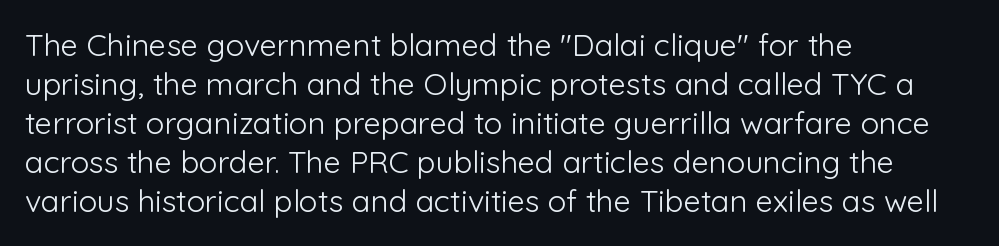
Tracking value appears to be zero — textbook default spacing. The lines are quadded left. The letters carry no serifs — their stems end cleanly without finishing strokes. No italicization has been applied; the sample stays upright. The area under the type is left untouched. Is there much room between lines? A standard amount, neither cramped nor airy.
